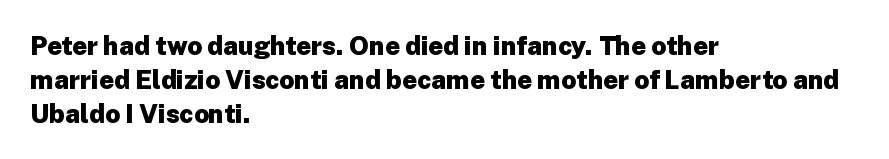
Notice how the stems are strictly vertical — no italics here. The passage shown is emphatically bold. Students, observe: this is what conventionally led text looks like. You could call the tracking neutral — neither tight nor loose. The ragged edge is on the right, which tells us the setting is flush left. Descenders are the only things crossing below the line.
